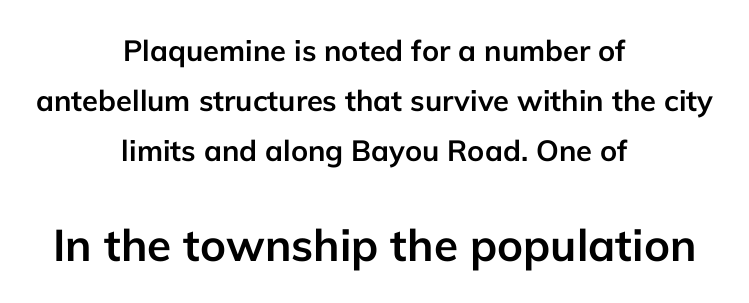
{"serif": "no", "italic": "no", "bold": "yes", "weight": "semibold", "width": "normal", "stroke_contrast": "low", "x_height": "medium", "monospaced": "no", "underline": "no", "align": "center", "line_spacing_ratio": 1.72, "letter_spacing": "normal", "letter_spacing_em": 0.0, "larger_block": "second", "size_ratio": 1.52, "glyph_px": 44}
